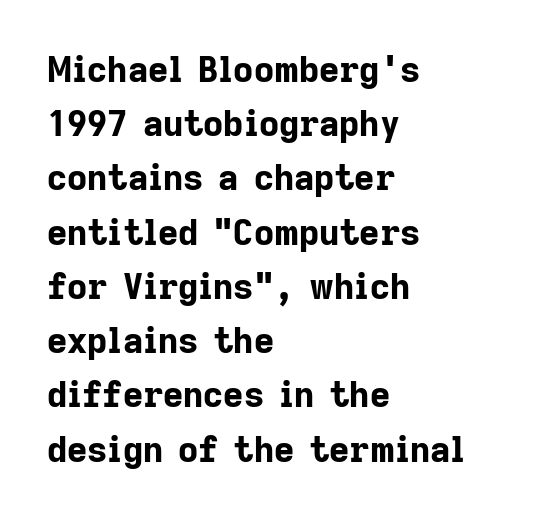
Q: Is the text bold? A: Yes.
Q: Is the text italic (slanted)? A: No, it is upright.
Q: Is the typeface a serif or a sans-serif typeface? A: Sans-serif.
Q: Is the text underlined? A: No.
Q: How is the paragraph aligned? A: Left-aligned.
Q: Is the spacing between letters normal or unusually wide? A: Normal.
Q: Is the spacing between lines tight, normal or loose? A: Normal.
Q: Width (condensed, normal, or wide)? A: Normal.
Q: Stroke contrast? A: Low.
Q: x-height? A: Medium.
Q: Monospaced? A: No.
